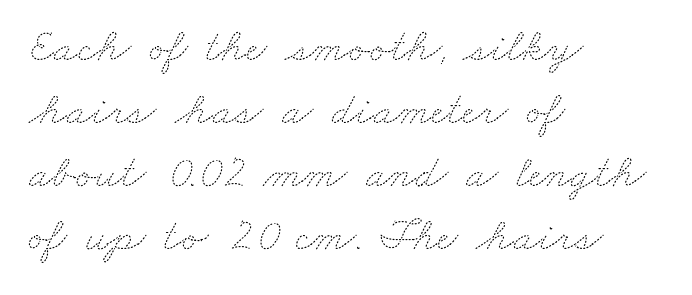
Q: Is the text bold? A: No.
Q: Is the text underlined? A: No.
Q: How is the paragraph aligned? A: Left-aligned.
Q: Is the spacing between letters normal or unusually wide? A: Normal.
Q: Is the spacing between lines tight, normal or loose? A: Normal.
Q: Width (condensed, normal, or wide)? A: Wide.
Q: Stroke contrast? A: Medium.
Q: x-height? A: Small.
Q: Monospaced? A: No.
